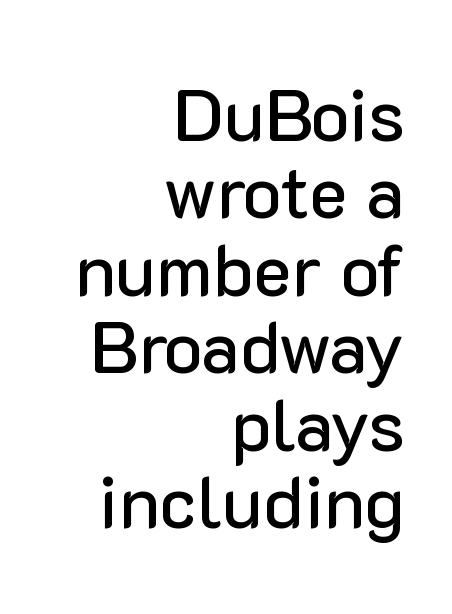
The image shows 73 px sans-serif type, upright; set right-aligned, tight line spacing (1.06x), normal letter spacing, not underlined; low stroke contrast and a medium x-height.
